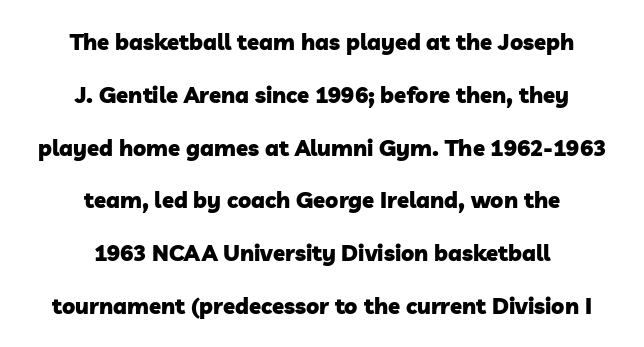
{"bold": "yes", "underline": "no", "align": "center", "line_spacing": "loose", "line_spacing_ratio": 2.4, "letter_spacing": "normal", "letter_spacing_em": 0.0, "glyph_px": 22}
